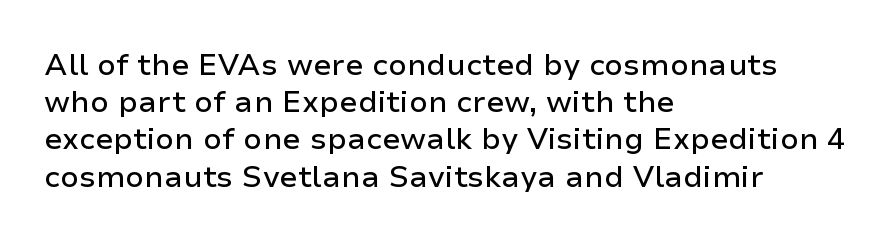
{"serif": "no", "italic": "no", "width": "normal", "stroke_contrast": "low", "x_height": "medium", "monospaced": "no", "underline": "no", "align": "left", "line_spacing_ratio": 1.24, "letter_spacing": "normal", "letter_spacing_em": 0.0, "glyph_px": 30}
